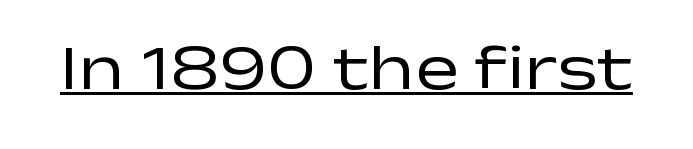
Q: Is the text bold? A: No.
Q: Is the text italic (slanted)? A: No, it is upright.
Q: Is the typeface a serif or a sans-serif typeface? A: Sans-serif.
Q: Is the text underlined? A: Yes.
Q: Is the spacing between letters normal or unusually wide? A: Normal.
Q: Width (condensed, normal, or wide)? A: Wide.
Q: Stroke contrast? A: Low.
Q: x-height? A: Medium.
Q: Monospaced? A: No.
